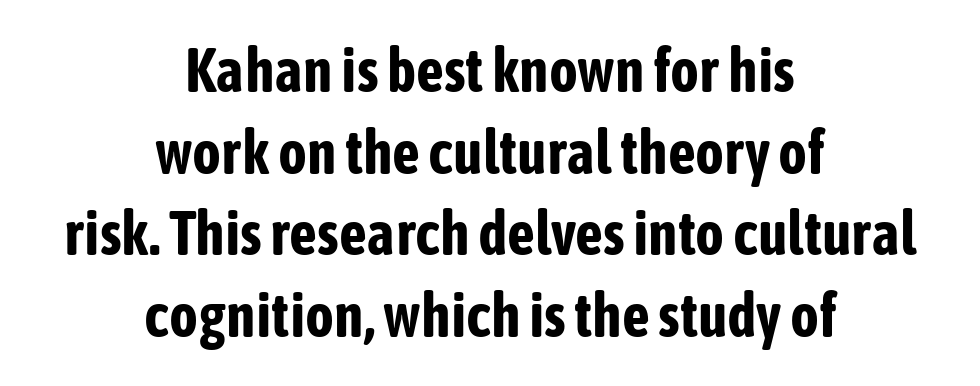
The image shows 61 px bold, condensed sans-serif type, upright; set centered, normal line spacing (1.34x), normal letter spacing, not underlined; low stroke contrast and a medium x-height.
